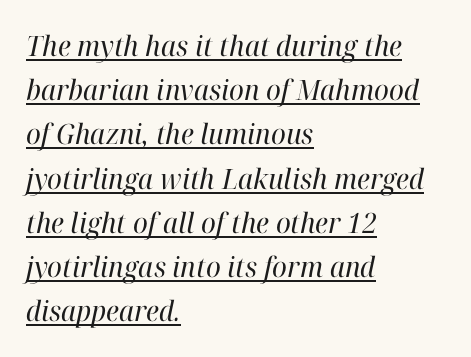
The block of text has a typical density, with ordinary space between rows. Check the space under the baseline: a stroke is drawn there. Weight: not bold — regular or lighter. Do the characters align in a grid? No, the font is proportional. The whole block is typeset with a tilt.
